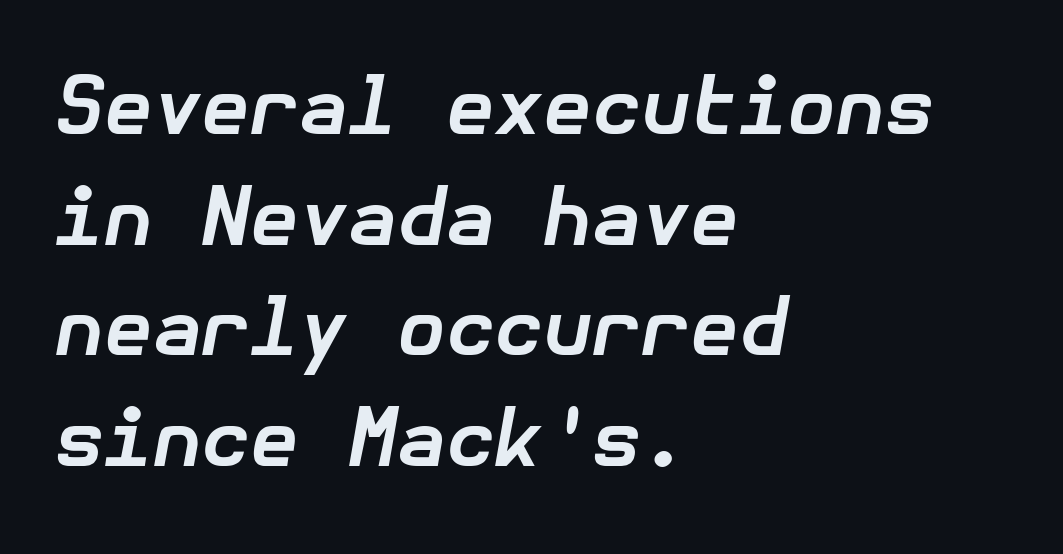
Notice how descenders clear the ascenders below comfortably — that's standard leading. The gaps between neighbouring characters are ordinary and unremarkable. Pretty heavy lettering here — definitely bold. Tall strokes in this sample are angled rather than plumb. The space directly below the letters is spotless.
